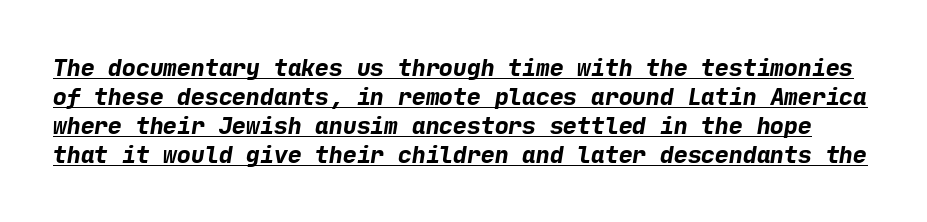
Q: Is the text bold? A: Yes.
Q: Is the text underlined? A: Yes.
Q: Is the spacing between letters normal or unusually wide? A: Normal.
Q: Is the spacing between lines tight, normal or loose? A: Normal.
